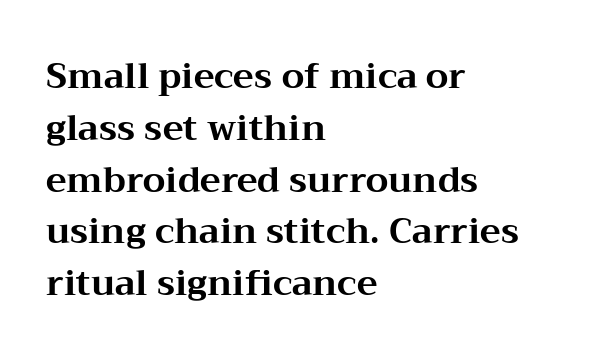
{"serif": "yes", "italic": "no", "bold": "yes", "weight": "bold", "width": "wide", "stroke_contrast": "medium", "x_height": "medium", "monospaced": "no", "underline": "no", "align": "left", "line_spacing": "normal", "line_spacing_ratio": 1.48, "letter_spacing": "normal", "letter_spacing_em": 0.0, "glyph_px": 35}
